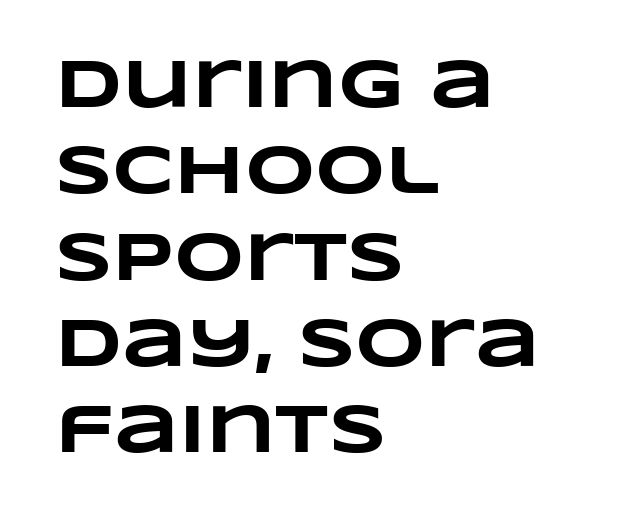
The image shows 68 px heavy, wide type; set left-aligned, normal line spacing (1.27x), normal letter spacing, not underlined; low stroke contrast and a large x-height.
